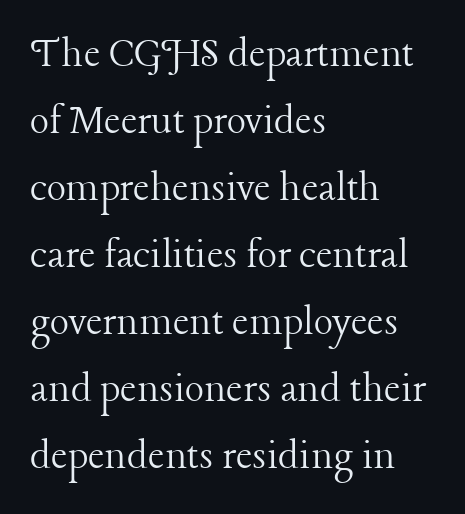
{"serif": "yes", "italic": "no", "bold": "no", "weight": "light", "width": "normal", "stroke_contrast": "low", "x_height": "medium", "monospaced": "no", "underline": "no", "align": "left", "line_spacing": "normal", "line_spacing_ratio": 1.49, "letter_spacing": "normal", "letter_spacing_em": 0.0, "glyph_px": 45}
